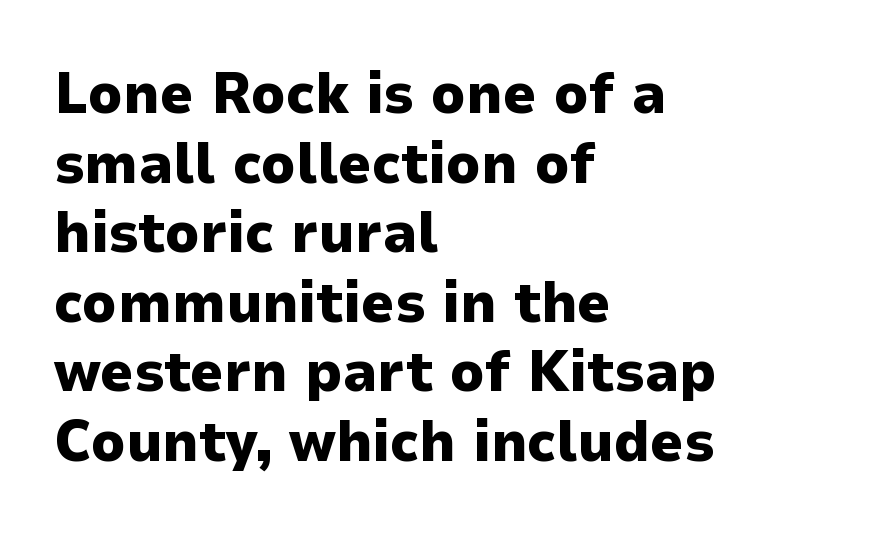
The image shows 58 px heavy sans-serif type, upright; set left-aligned, line spacing 1.2x, normal letter spacing, not underlined; low stroke contrast and a medium x-height.
